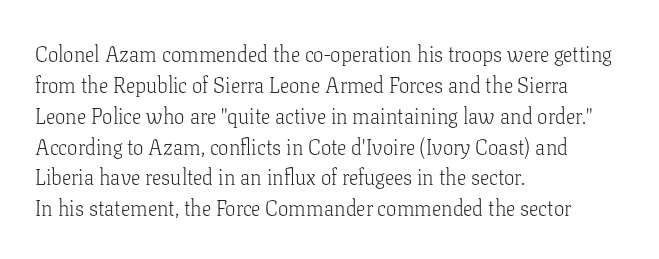
{"italic": "no", "bold": "no", "underline": "no", "align": "left", "line_spacing": "normal", "line_spacing_ratio": 1.47, "letter_spacing": "normal", "letter_spacing_em": 0.0, "glyph_px": 21}
